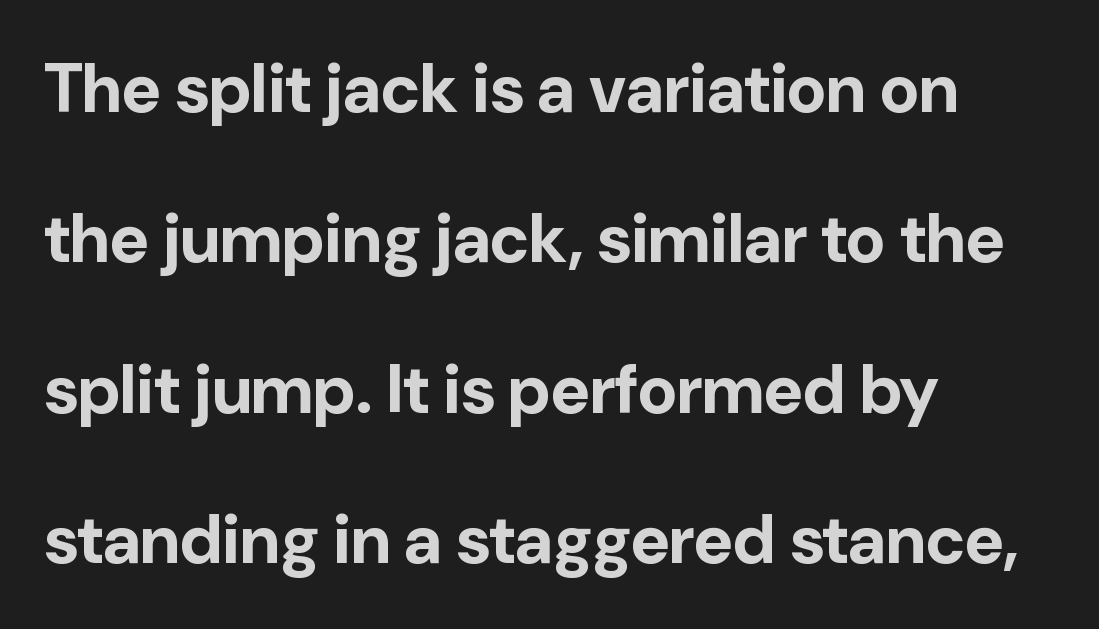
The image shows 68 px bold sans-serif type, upright; set left-aligned, loose line spacing (2.21x), normal letter spacing, not underlined; low stroke contrast and a medium x-height.
